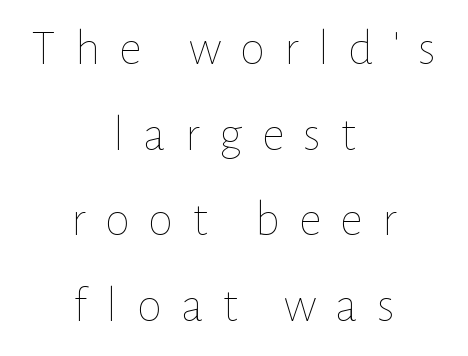
{"italic": "no", "bold": "no", "weight": "thin", "width": "normal", "stroke_contrast": "low", "x_height": "medium", "monospaced": "no", "underline": "no", "align": "center", "line_spacing": "normal", "line_spacing_ratio": 1.68, "letter_spacing": "wide", "letter_spacing_em": 0.37, "glyph_px": 51}
